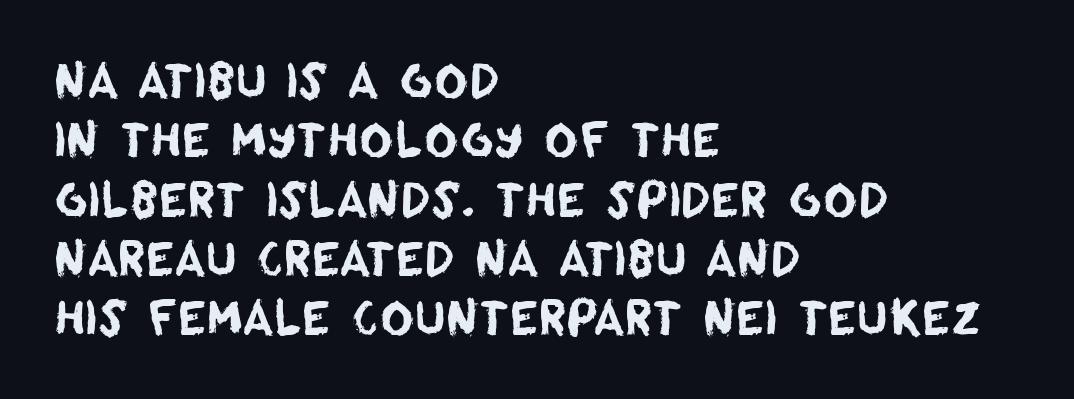
This rendering features lettering with no underline. Look at the tracking — it's just the regular setting, nothing added. Layout note: lines flush left. The face used here is proportionally spaced, like ordinary book or web type. Regular leading. The typeface chosen for these lines omits serifs.
